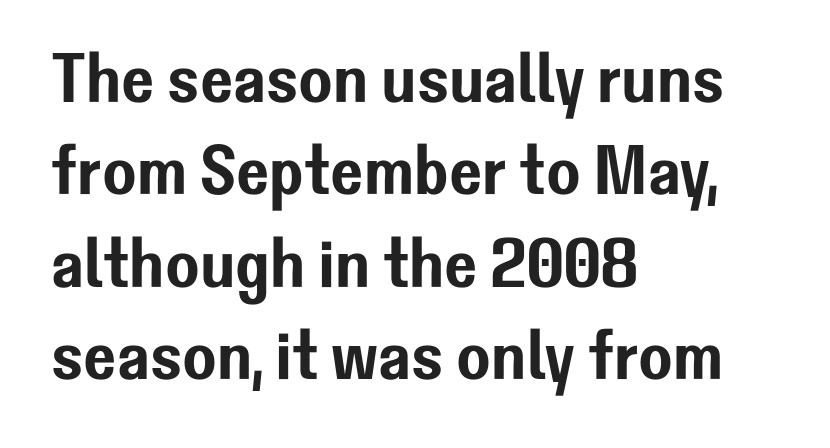
{"serif": "no", "italic": "no", "width": "normal", "stroke_contrast": "low", "x_height": "medium", "monospaced": "no", "underline": "no", "align": "left", "line_spacing": "normal", "line_spacing_ratio": 1.32, "letter_spacing": "normal", "letter_spacing_em": 0.0, "glyph_px": 70}
